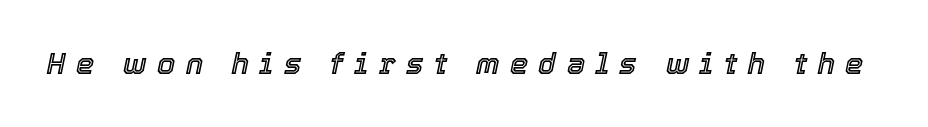
The image shows 29 px text type, italic (leaning right); set unusually wide letter spacing (+0.36 em), not underlined; a medium x-height.
